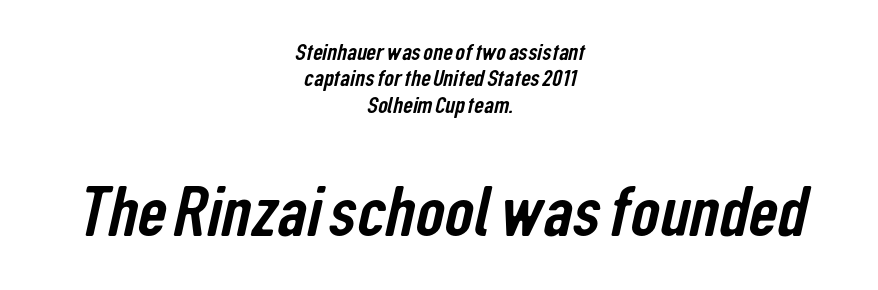
The image shows 72 px condensed sans-serif type; set centered, tight line spacing (1.1x), normal letter spacing, not underlined; the second (bottom) block is 3.0x larger; low stroke contrast and a medium x-height.
